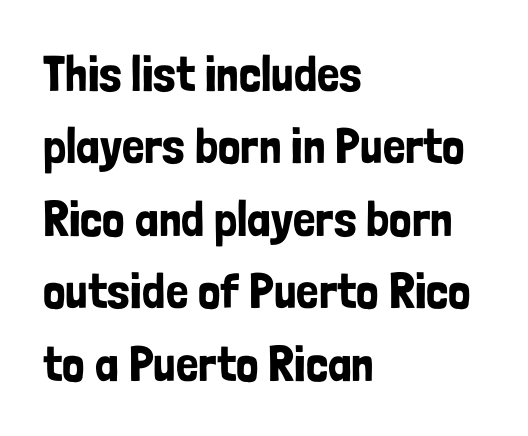
Font category for this specimen: sans-serif. Do the characters align in a grid? No, the font is proportional. When letters stand straight like this, we call the style roman or upright. The zone under the glyphs is completely vacant. Line spacing here is normal. Reading down the block, your eye returns to a fixed left position each line.
